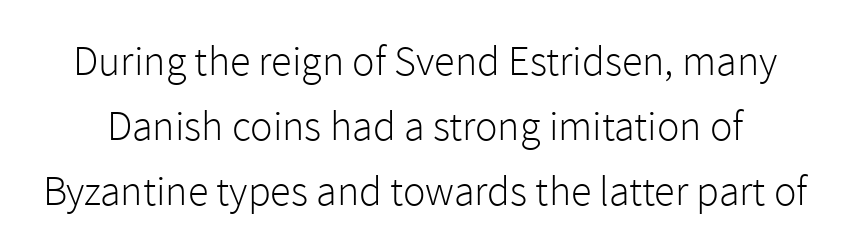
The image shows 42 px light sans-serif type, upright; set normal line spacing (1.55x), normal letter spacing, not underlined; a medium x-height.
